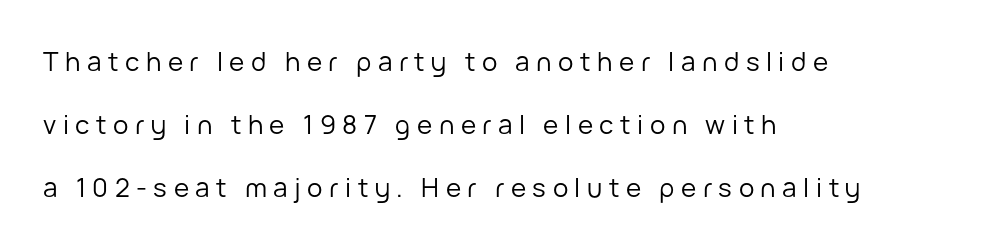
Posture: vertical. The text block is weighted toward the left margin, trailing off unevenly rightward. The tracking jumps out immediately: characters are airy and widely separated. Interline gaps are noticeably wide in this sample.
